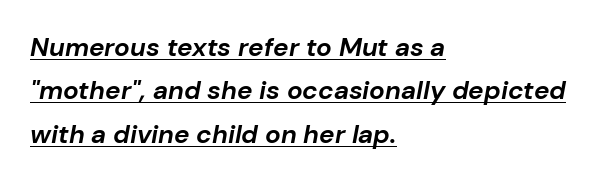
The image shows 26 px bold type, italic (leaning right); set left-aligned, normal line spacing (1.67x), normal letter spacing, underlined.
